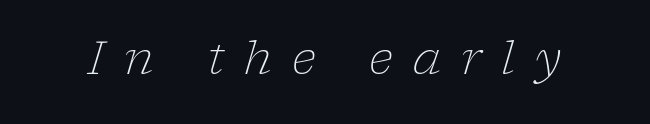
Stroke thickness stays within the range of a standard reading face or lighter. Descenders are the only things crossing below the line. The face used here has a pronounced slope to its letters. You can tell from the footed stems that serif type was used.
